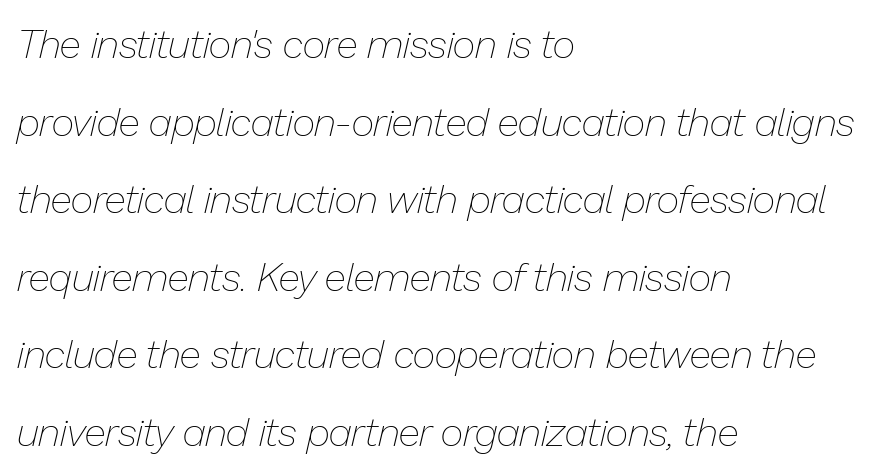
Q: Is the text bold? A: No.
Q: Is the text italic (slanted)? A: Yes, it leans right by about 13 degrees.
Q: Is the text underlined? A: No.
Q: How is the paragraph aligned? A: Left-aligned.
Q: Is the spacing between letters normal or unusually wide? A: Normal.
Q: Is the spacing between lines tight, normal or loose? A: Loose.
Q: Width (condensed, normal, or wide)? A: Normal.
Q: Stroke contrast? A: Low.
Q: x-height? A: Medium.
Q: Monospaced? A: No.
